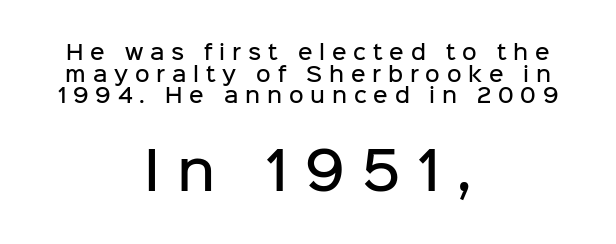
Q: Is the text bold? A: Semi-bold.
Q: Is the text italic (slanted)? A: No, it is upright.
Q: Is the typeface a serif or a sans-serif typeface? A: Sans-serif.
Q: Is the text underlined? A: No.
Q: How is the paragraph aligned? A: Centered.
Q: Is the spacing between letters normal or unusually wide? A: Unusually wide.
Q: Is the spacing between lines tight, normal or loose? A: Tight.
Q: Which block of text is set in a larger size, the first (top) or the second (bottom)? A: The second (bottom) one.
Q: Width (condensed, normal, or wide)? A: Normal.
Q: Stroke contrast? A: Low.
Q: x-height? A: Medium.
Q: Monospaced? A: No.
